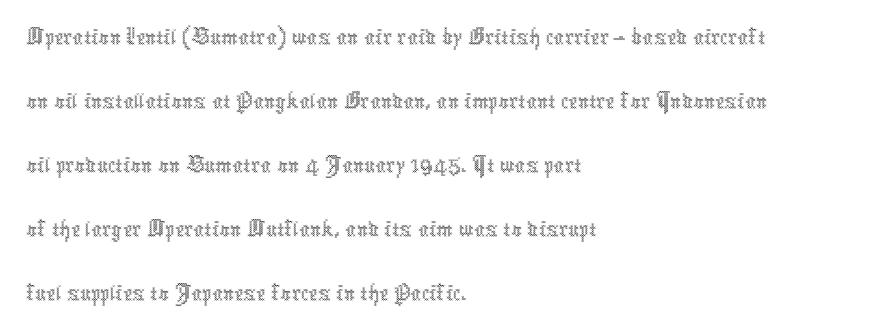
Is the block centered? No — it sits flush against the left margin. The line texture is even and compact thanks to regular tracking. Do the letters lean? They stand straight. The letterforms sit at book weight or below. The specimen omits any rule beneath the text block's lines. The rendering uses natural spacing where letterforms have individual widths.
